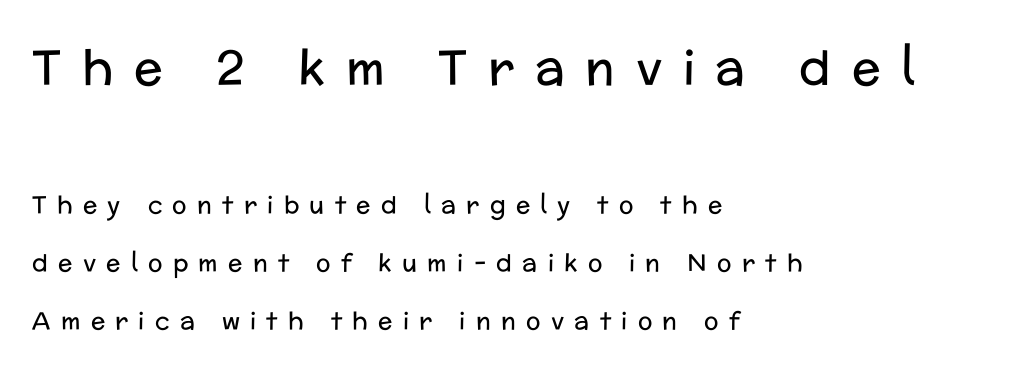
Q: Is the text bold? A: No.
Q: Is the text italic (slanted)? A: No, it is upright.
Q: Is the typeface a serif or a sans-serif typeface? A: Sans-serif.
Q: Is the text underlined? A: No.
Q: How is the paragraph aligned? A: Left-aligned.
Q: Is the spacing between letters normal or unusually wide? A: Unusually wide.
Q: Is the spacing between lines tight, normal or loose? A: Loose.
Q: Which block of text is set in a larger size, the first (top) or the second (bottom)? A: The first (top) one.
Q: Width (condensed, normal, or wide)? A: Normal.
Q: Stroke contrast? A: Low.
Q: x-height? A: Medium.
Q: Monospaced? A: No.
